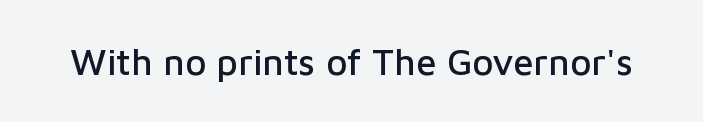
Q: Is the text italic (slanted)? A: No, it is upright.
Q: Is the typeface a serif or a sans-serif typeface? A: Sans-serif.
Q: Is the text underlined? A: No.
Q: Is the spacing between letters normal or unusually wide? A: Normal.
Q: Width (condensed, normal, or wide)? A: Normal.
Q: Stroke contrast? A: Low.
Q: x-height? A: Medium.
Q: Monospaced? A: No.
